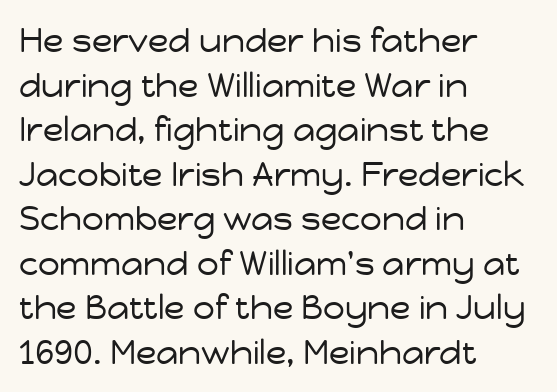
Unlike a traditional serif, this face leaves its strokes unadorned. This is roman type, the default non-slanted kind. Leading matches the norm, producing a regular column. Compared with a typical body face, this is equally light or lighter still. Is this a fixed-width face? No — the glyphs have proportional, varying widths.
